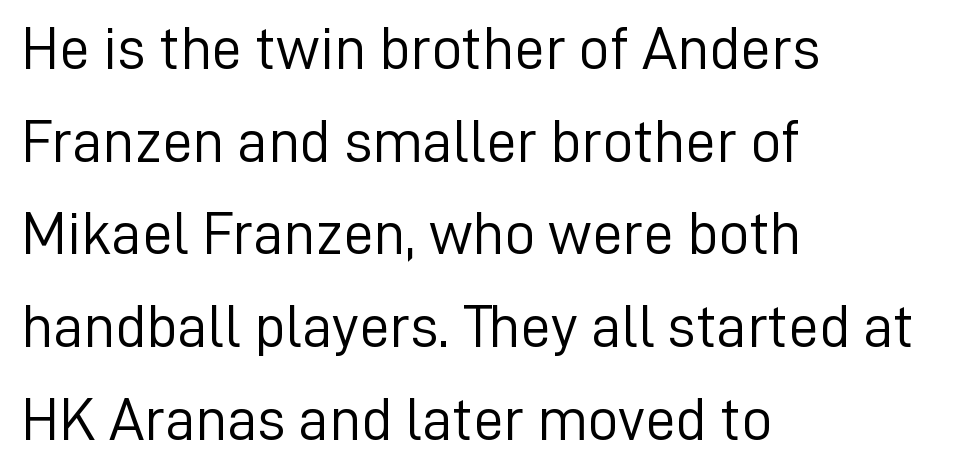
Regarding leading, the lines here are spaced in the standard way. Words appear dense and cohesive because spacing is normal. Note: no serifs on the glyphs. Posture: straight, roman, zero tilt.
